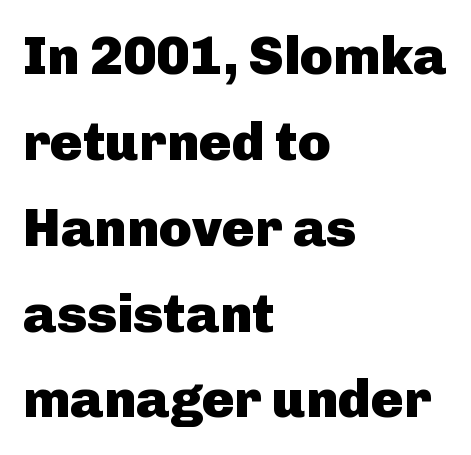
In CSS terms this would be text-align: left. On the weight axis this lands at bold, roughly 700. This sample has the flowing, uneven cadence of proportional lettering. Upright lettering throughout. In terms of letterspacing, this is plain default setting.
